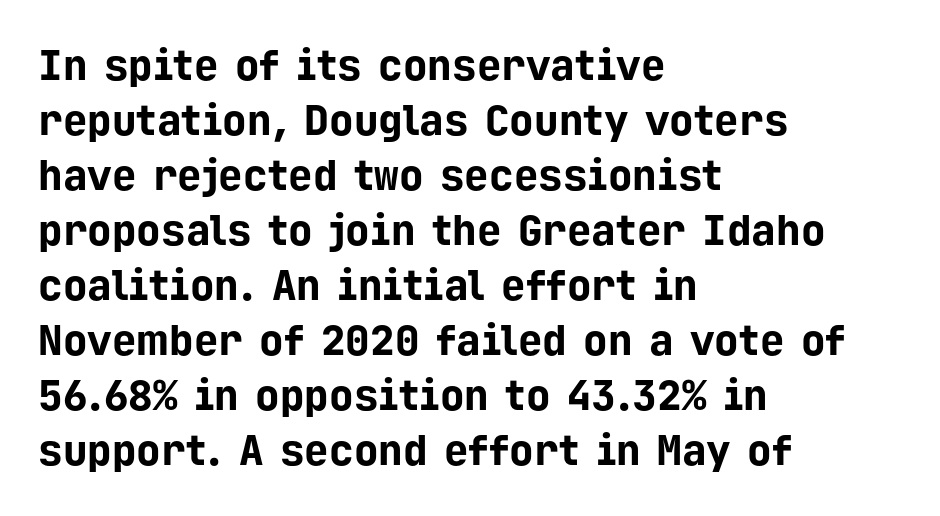
A classic flush-left, rag-right setting is used for this passage. The strip under each line holds only bare page. Notice how thick the strokes are: this is what a full bold looks like. Do the letters lean? They stand straight.
